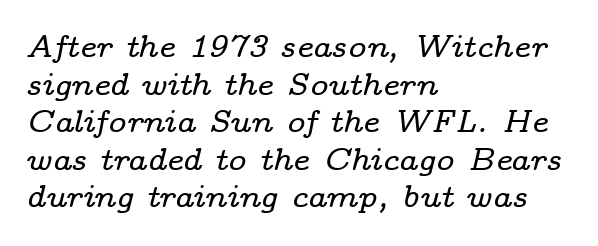
{"serif": "yes", "italic": "yes", "lean": "right", "slant_degrees": 14, "width": "wide", "stroke_contrast": "low", "x_height": "medium", "monospaced": "no", "underline": "no", "align": "left", "line_spacing_ratio": 1.21, "letter_spacing": "normal", "letter_spacing_em": 0.0, "glyph_px": 31}
